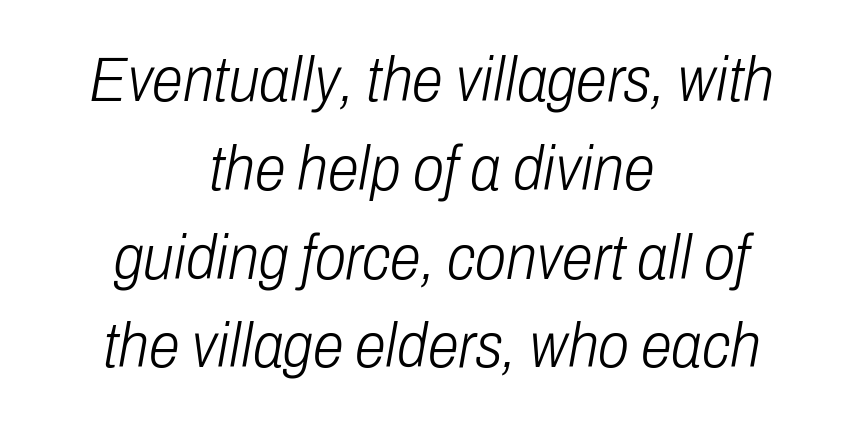
Q: Is the text bold? A: No.
Q: Is the text italic (slanted)? A: Yes, it leans right by about 10 degrees.
Q: Is the text underlined? A: No.
Q: How is the paragraph aligned? A: Centered.
Q: Is the spacing between letters normal or unusually wide? A: Normal.
Q: Is the spacing between lines tight, normal or loose? A: Normal.
Q: Width (condensed, normal, or wide)? A: Condensed.
Q: Stroke contrast? A: Low.
Q: x-height? A: Medium.
Q: Monospaced? A: No.
